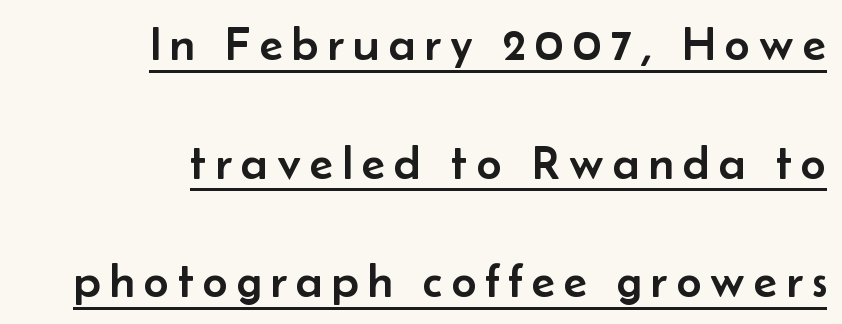
Q: Is the text italic (slanted)? A: No, it is upright.
Q: Is the typeface a serif or a sans-serif typeface? A: Sans-serif.
Q: Is the text underlined? A: Yes.
Q: How is the paragraph aligned? A: Right-aligned.
Q: Is the spacing between lines tight, normal or loose? A: Loose.
Q: Width (condensed, normal, or wide)? A: Normal.
Q: Stroke contrast? A: Low.
Q: x-height? A: Small.
Q: Monospaced? A: No.
